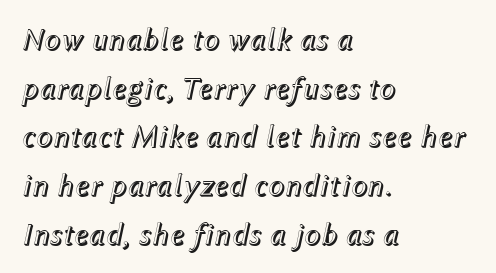
Is this a fixed-width face? No — the glyphs have proportional, varying widths. The specimen reads as italic at a glance. The rendering keeps characters at their native spacing. The baseline area is clear. All the whitespace from short lines collects on the right. Quick note: interline space is typical.
